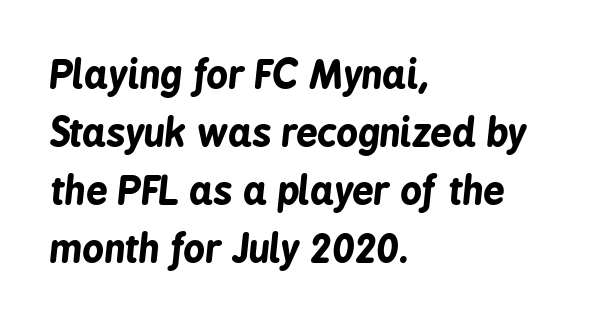
Style check: oblique. The lines are quadded left. Has an underline been added? It has not. Vertically, the passage feels balanced, rows spaced as you'd expect.
